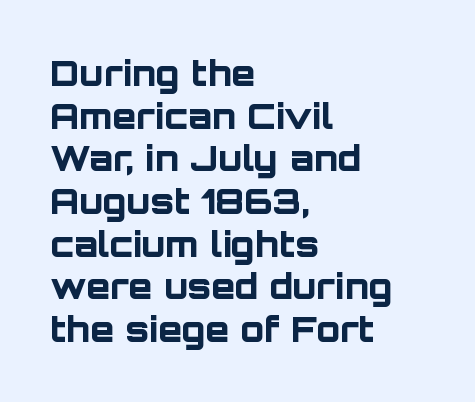
The image shows 35 px bold sans-serif type, upright; set left-aligned, line spacing 1.22x, normal letter spacing, not underlined; low stroke contrast and a large x-height.
